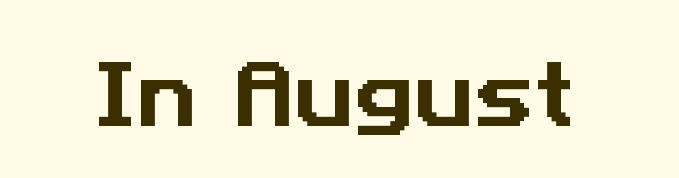
The image shows 74 px sans-serif type; set normal letter spacing, not underlined; low stroke contrast and a medium x-height.
